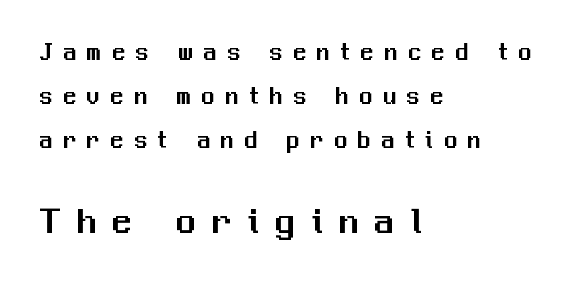
{"serif": "no", "italic": "no", "width": "normal", "stroke_contrast": "medium", "x_height": "medium", "monospaced": "no", "underline": "no", "align": "left", "line_spacing": "normal", "line_spacing_ratio": 1.69, "letter_spacing": "wide", "letter_spacing_em": 0.41, "larger_block": "second", "size_ratio": 1.5, "glyph_px": 39}
